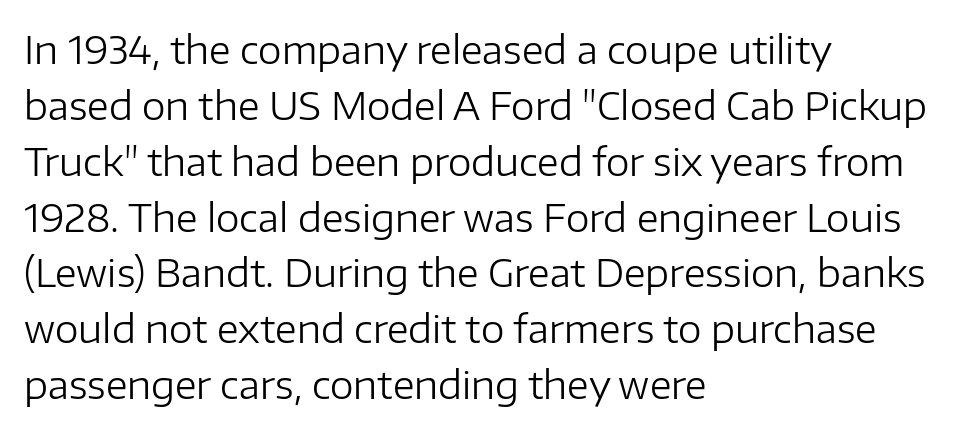
The image shows 38 px regular-weight sans-serif type, upright; set left-aligned, normal line spacing (1.47x), normal letter spacing, not underlined; low stroke contrast and a medium x-height.
